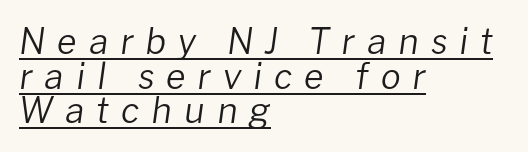
Left-aligned paragraph, ragged on the right. Tracking here is generous; glyphs stand well apart from one another. This is not heavy type; no bold has been used. Vertically, the passage feels compressed, each row crowding the next.
